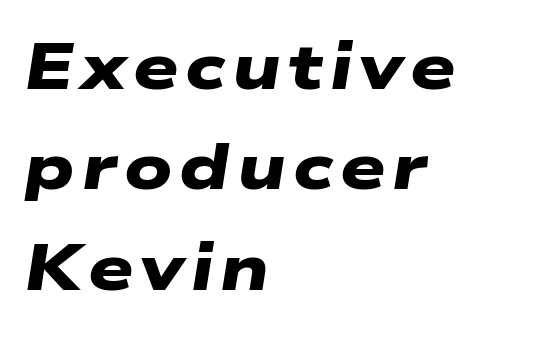
Descender tails drop into unmarked territory. Emphasis by weight is at full strength: bold. Varying glyph widths throughout — classic text-font behaviour. The text block is weighted toward the left margin, trailing off unevenly rightward.
